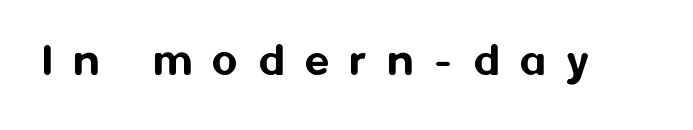
The image shows 49 px sans-serif type, upright; set unusually wide letter spacing (+0.43 em), not underlined; medium stroke contrast and a medium x-height.
